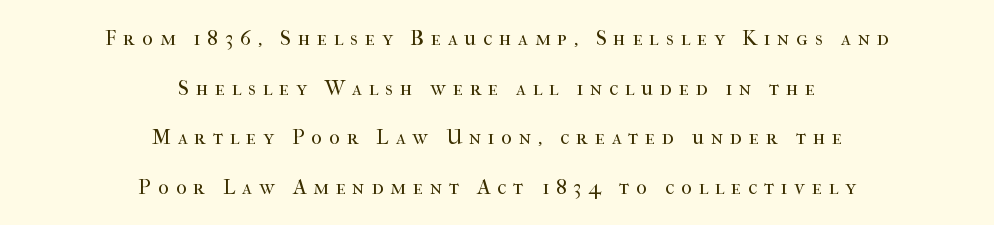
Q: Is the text bold? A: No.
Q: Is the text italic (slanted)? A: No, it is upright.
Q: Is the text underlined? A: No.
Q: How is the paragraph aligned? A: Centered.
Q: Is the spacing between letters normal or unusually wide? A: Unusually wide.
Q: Is the spacing between lines tight, normal or loose? A: Loose.
